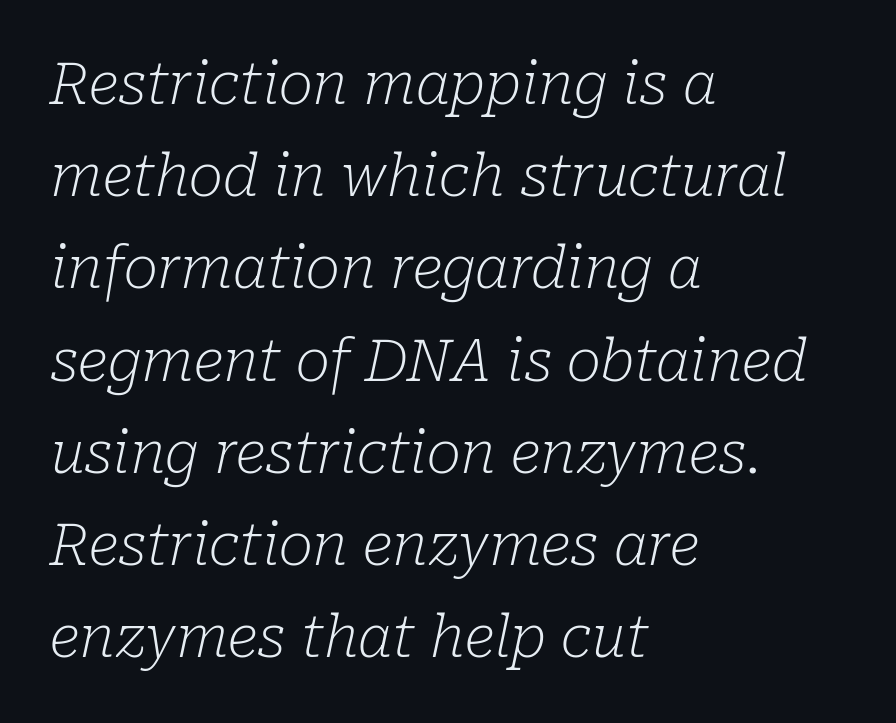
{"serif": "yes", "italic": "yes", "lean": "right", "slant_degrees": 10, "bold": "no", "weight": "light", "width": "normal", "stroke_contrast": "low", "x_height": "medium", "monospaced": "no", "underline": "no", "align": "left", "line_spacing": "normal", "line_spacing_ratio": 1.59, "letter_spacing": "normal", "letter_spacing_em": 0.0, "glyph_px": 58}
